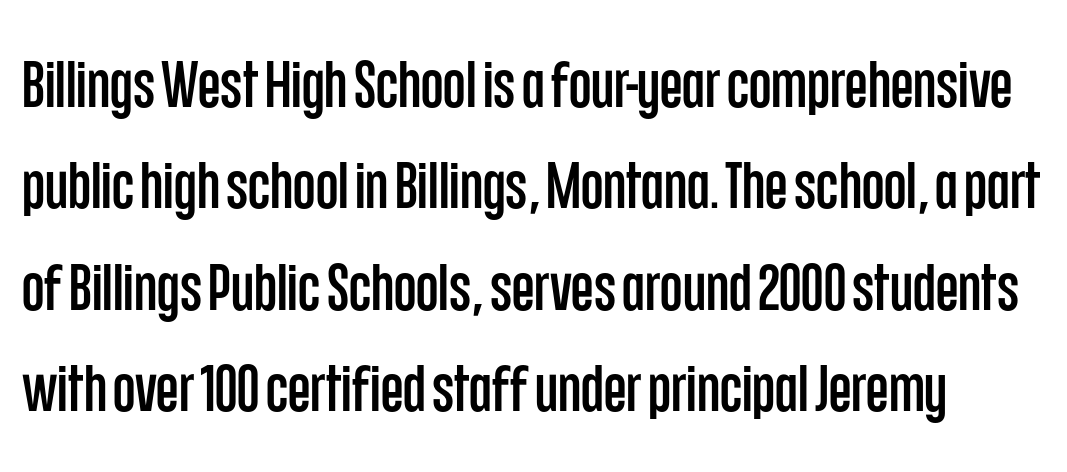
{"serif": "no", "italic": "no", "width": "condensed", "stroke_contrast": "low", "x_height": "large", "monospaced": "no", "underline": "no", "line_spacing": "normal", "line_spacing_ratio": 1.56, "letter_spacing": "normal", "letter_spacing_em": 0.0, "glyph_px": 65}
